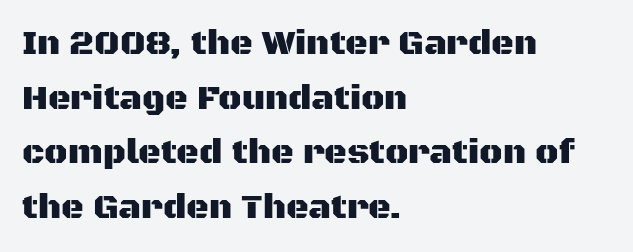
Q: Is the text italic (slanted)? A: No, it is upright.
Q: Is the typeface a serif or a sans-serif typeface? A: Sans-serif.
Q: Is the text underlined? A: No.
Q: How is the paragraph aligned? A: Left-aligned.
Q: Is the spacing between letters normal or unusually wide? A: Normal.
Q: Is the spacing between lines tight, normal or loose? A: Normal.
Q: Width (condensed, normal, or wide)? A: Normal.
Q: Stroke contrast? A: Medium.
Q: x-height? A: Large.
Q: Monospaced? A: No.
